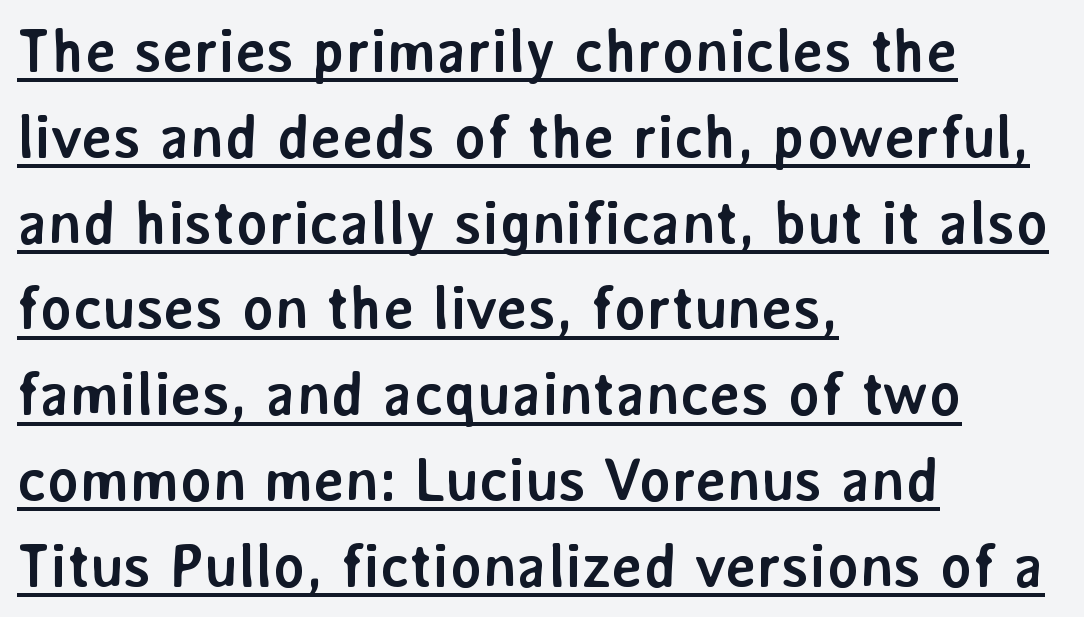
The image shows 60 px semibold sans-serif type, upright; set left-aligned, normal line spacing (1.43x), normal letter spacing, underlined; low stroke contrast and a medium x-height.
